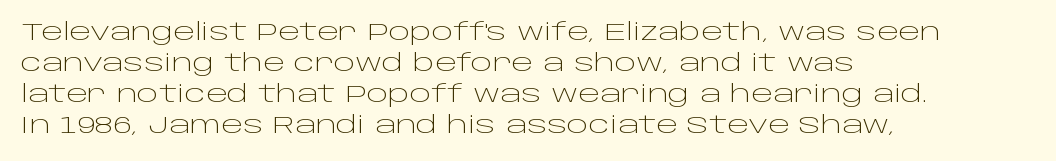
{"italic": "no", "bold": "no", "underline": "no", "align": "left", "line_spacing": "normal", "line_spacing_ratio": 1.35, "letter_spacing": "normal", "letter_spacing_em": 0.0, "glyph_px": 23}
